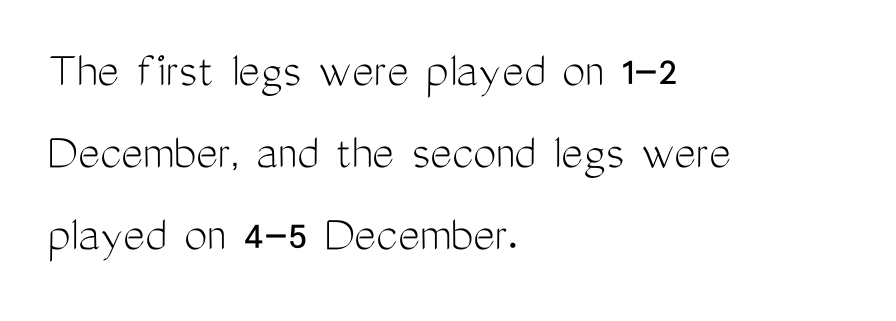
{"serif": "no", "italic": "no", "bold": "no", "weight": "light", "width": "condensed", "stroke_contrast": "medium", "x_height": "medium", "monospaced": "no", "underline": "no", "align": "left", "line_spacing": "normal", "line_spacing_ratio": 1.58, "letter_spacing": "normal", "letter_spacing_em": 0.0, "glyph_px": 52}
